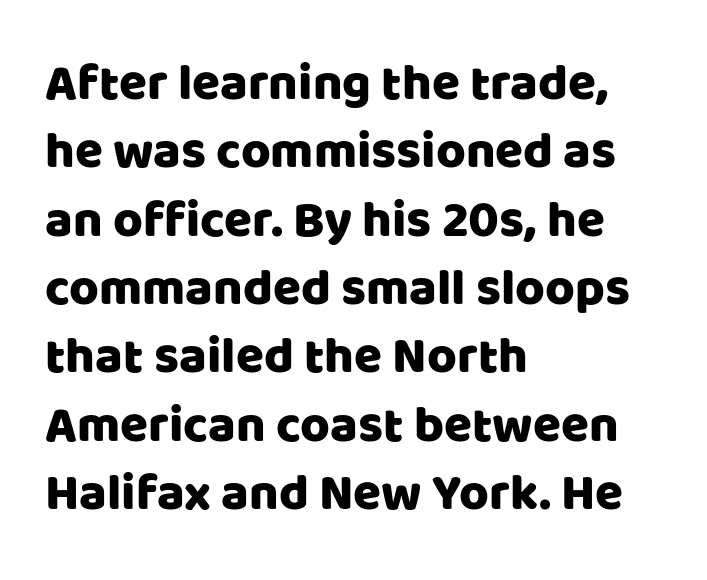
{"serif": "no", "italic": "no", "width": "normal", "stroke_contrast": "low", "x_height": "large", "monospaced": "no", "underline": "no", "align": "left", "line_spacing": "normal", "line_spacing_ratio": 1.34, "letter_spacing": "normal", "letter_spacing_em": 0.0, "glyph_px": 51}
